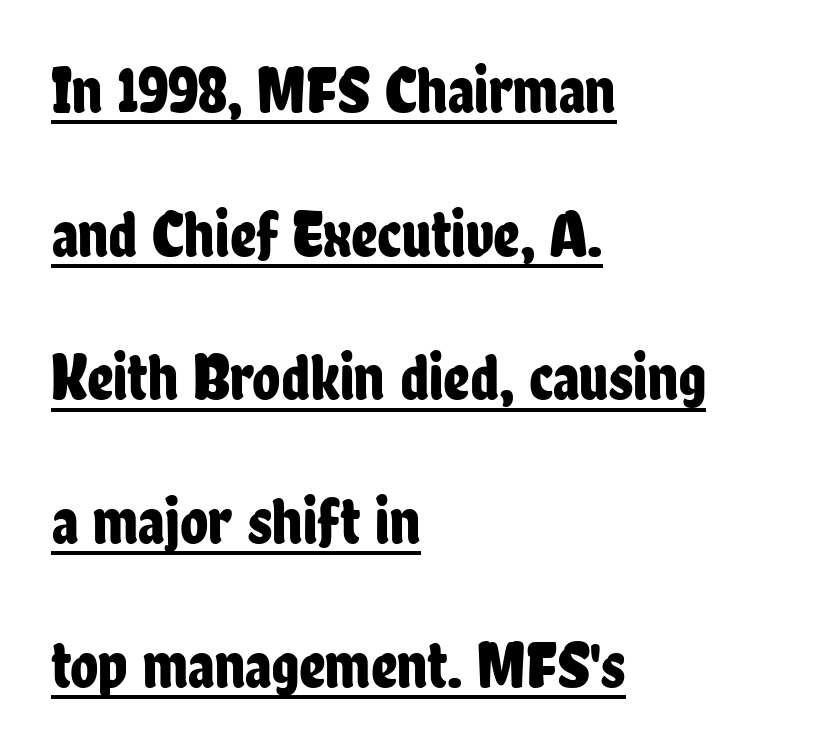
Serifs: no, the terminals of the letterforms are clean. Nobody touched the tracking dial on this one. The face used here is proportionally spaced, like ordinary book or web type. Quick note: underline on. These lines stand farther apart than default settings would place them. The rendering anchors every line to the left-hand side.
